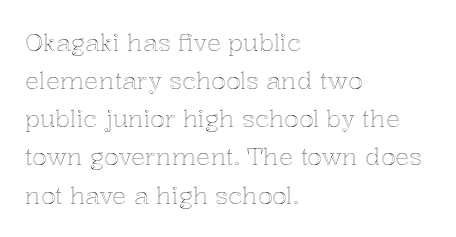
Q: Is the text italic (slanted)? A: No, it is upright.
Q: Is the text underlined? A: No.
Q: How is the paragraph aligned? A: Left-aligned.
Q: Is the spacing between letters normal or unusually wide? A: Normal.
Q: Is the spacing between lines tight, normal or loose? A: Normal.
